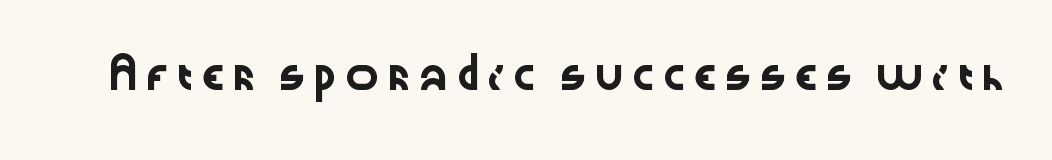
The image shows 29 px wide sans-serif type, upright; set not underlined; low stroke contrast and a medium x-height.
